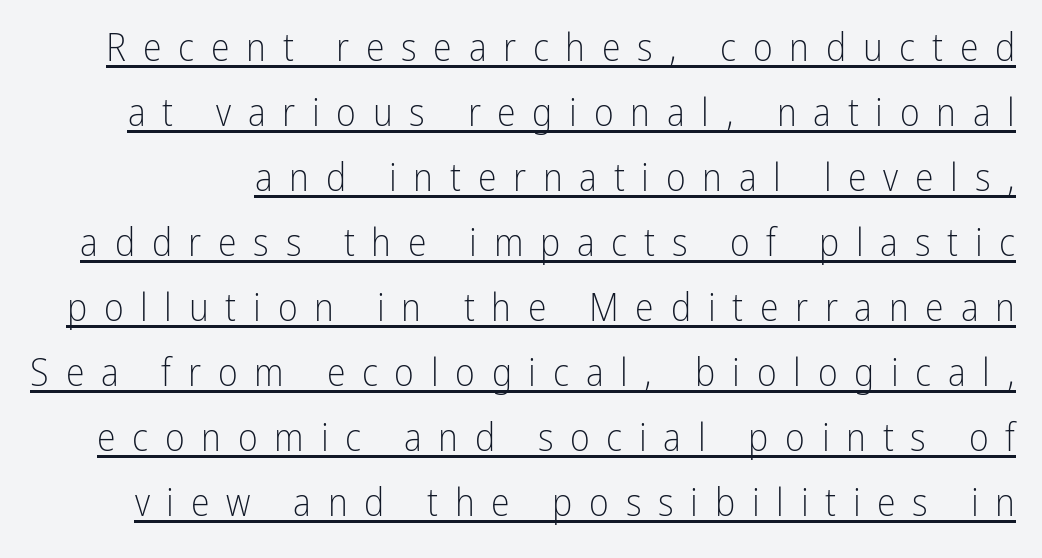
Q: Is the text bold? A: No.
Q: Is the text italic (slanted)? A: No, it is upright.
Q: Is the typeface a serif or a sans-serif typeface? A: Sans-serif.
Q: Is the text underlined? A: Yes.
Q: Is the spacing between letters normal or unusually wide? A: Unusually wide.
Q: Width (condensed, normal, or wide)? A: Condensed.
Q: Stroke contrast? A: Low.
Q: x-height? A: Medium.
Q: Monospaced? A: No.
